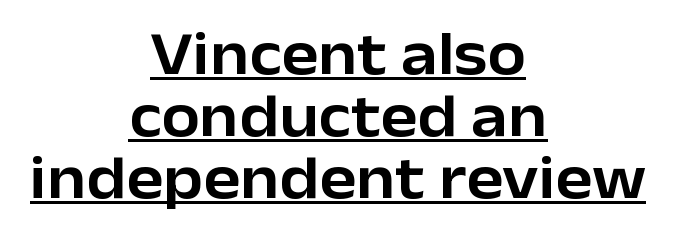
{"serif": "no", "italic": "no", "width": "normal", "stroke_contrast": "low", "x_height": "medium", "monospaced": "no", "underline": "yes", "align": "center", "line_spacing": "tight", "line_spacing_ratio": 1.0, "letter_spacing": "normal", "letter_spacing_em": 0.0, "glyph_px": 62}
